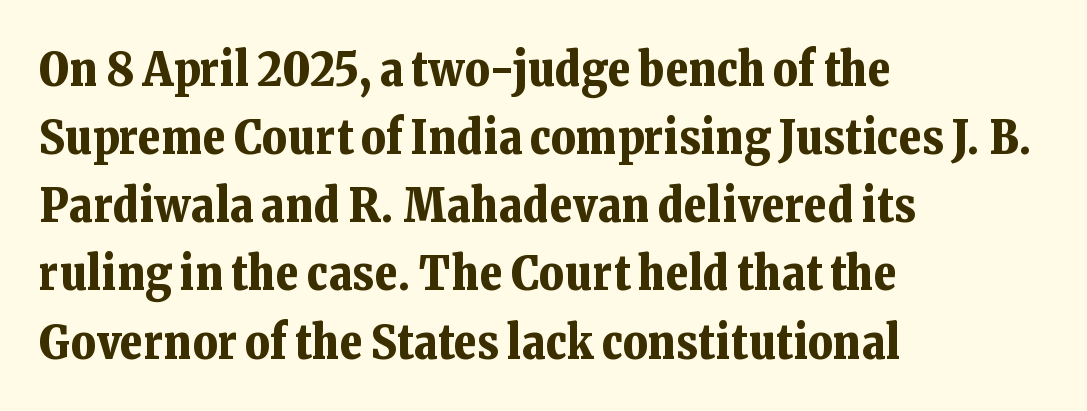
The image shows 47 px bold serif type, upright; set left-aligned, normal line spacing (1.45x), normal letter spacing, not underlined; low stroke contrast and a medium x-height.
